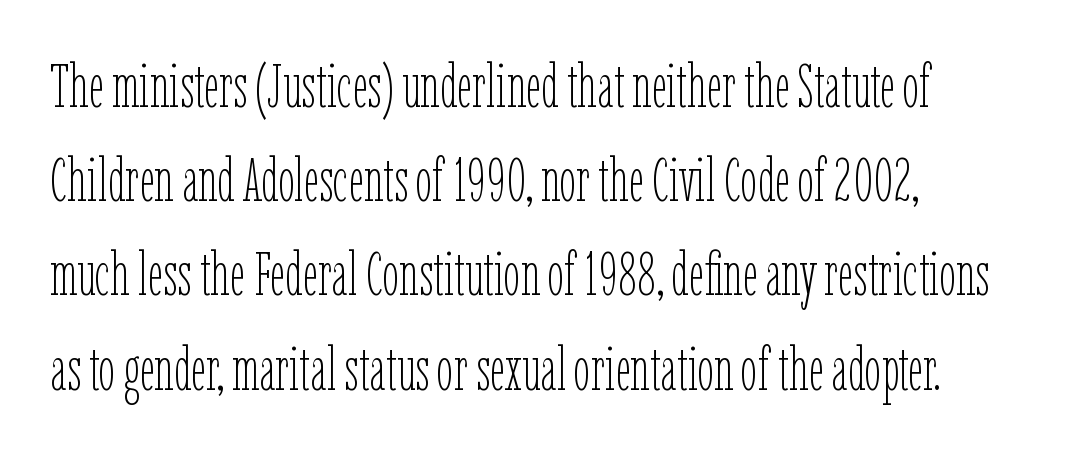
The image shows 60 px thin, condensed type, upright; set left-aligned, normal line spacing (1.57x), normal letter spacing, not underlined; low stroke contrast and a medium x-height.
